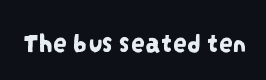
{"serif": "no", "width": "condensed", "stroke_contrast": "low", "x_height": "large", "monospaced": "no", "underline": "no", "letter_spacing": "normal", "letter_spacing_em": 0.0, "glyph_px": 28}
